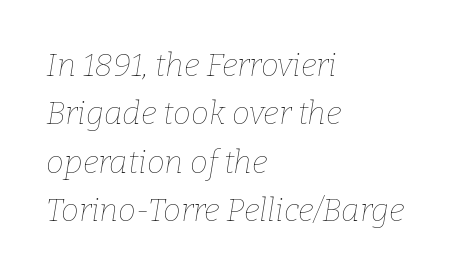
{"italic": "yes", "lean": "right", "slant_degrees": 9, "bold": "no", "weight": "thin", "width": "normal", "stroke_contrast": "low", "x_height": "medium", "monospaced": "no", "underline": "no", "align": "left", "line_spacing": "normal", "line_spacing_ratio": 1.51, "letter_spacing": "normal", "letter_spacing_em": 0.0, "glyph_px": 32}
